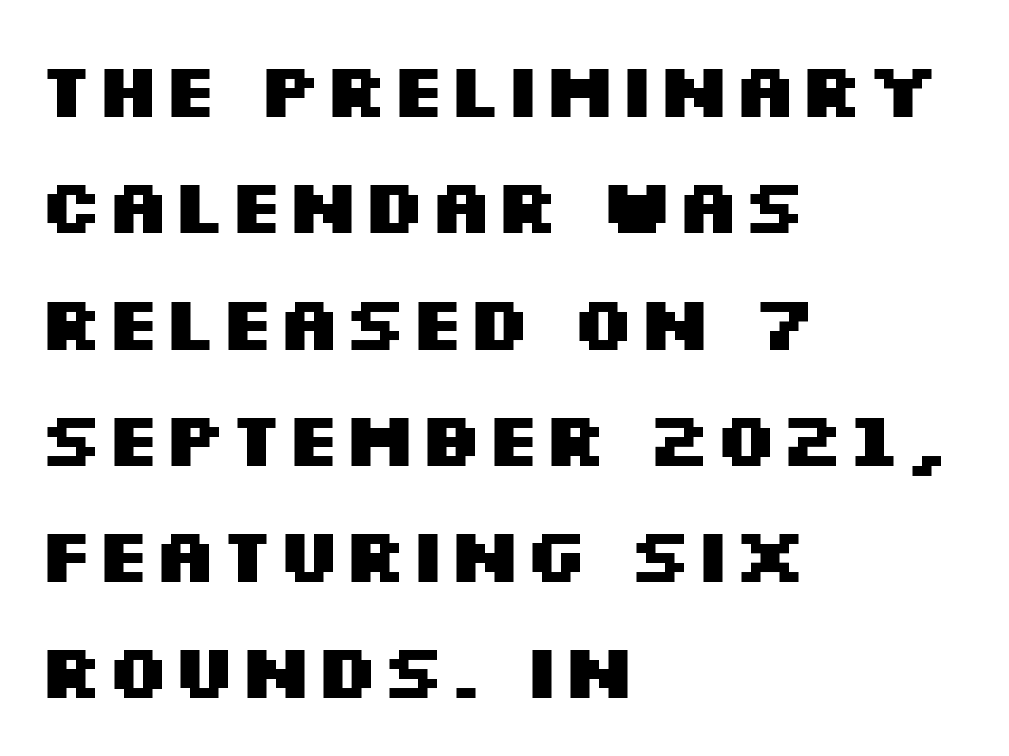
The passage shown has conventional tracking throughout. Notice how descenders clear the ascenders below comfortably — that's standard leading. Bold? Absolutely — the strokes are thick and heavy. A student would call this left alignment; a typographer would say flush left, rag right. The letters carry no serifs — their stems end cleanly without finishing strokes.
